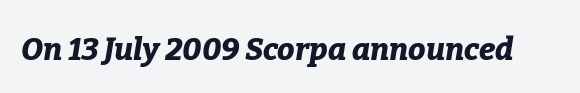
{"italic": "yes", "lean": "right", "slant_degrees": 9, "bold": "yes", "weight": "bold", "width": "normal", "stroke_contrast": "low", "x_height": "medium", "monospaced": "no", "underline": "no", "letter_spacing": "normal", "letter_spacing_em": 0.0, "glyph_px": 31}
